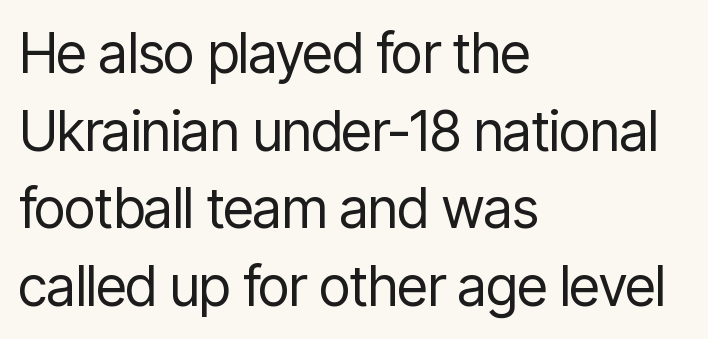
Stroke mass is kept to a normal reading level or below. Each new line begins a customary step beneath the previous one. Is this a fixed-width face? No — the glyphs have proportional, varying widths. Letterform terminals end flat and unadorned throughout the passage.
